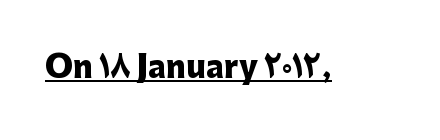
Q: Is the text bold? A: Yes.
Q: Is the text italic (slanted)? A: No, it is upright.
Q: Is the typeface a serif or a sans-serif typeface? A: Sans-serif.
Q: Is the text underlined? A: Yes.
Q: Is the spacing between letters normal or unusually wide? A: Normal.
Q: Width (condensed, normal, or wide)? A: Normal.
Q: Stroke contrast? A: Low.
Q: x-height? A: Medium.
Q: Monospaced? A: No.
